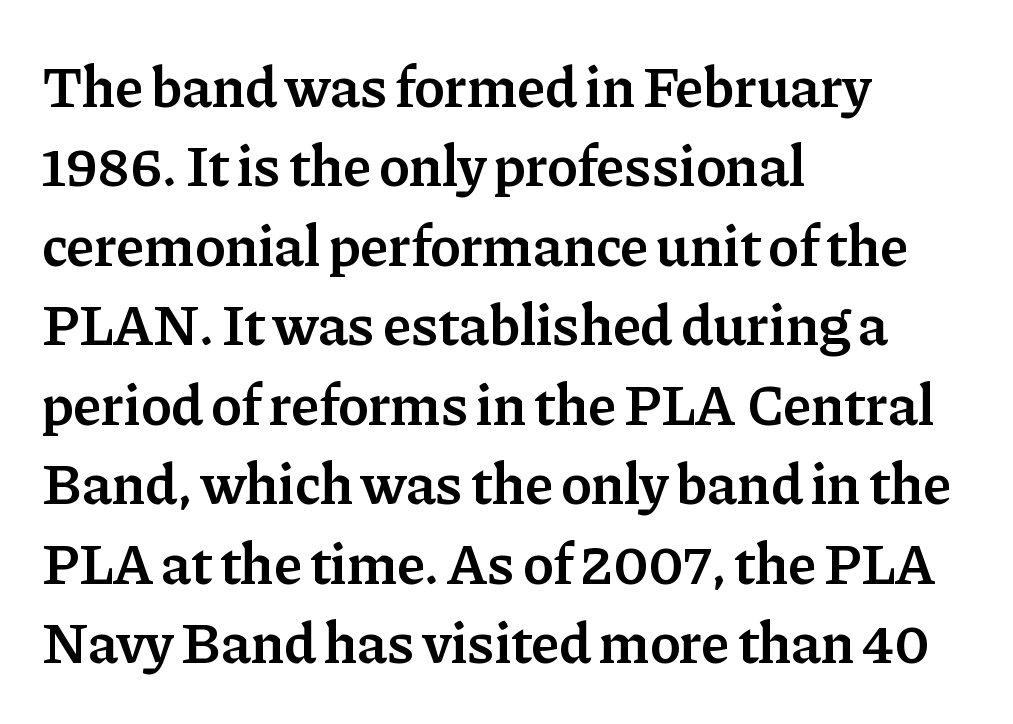
The image shows 58 px semibold serif type, upright; set left-aligned, normal line spacing (1.37x), normal letter spacing, not underlined; low stroke contrast and a medium x-height.
